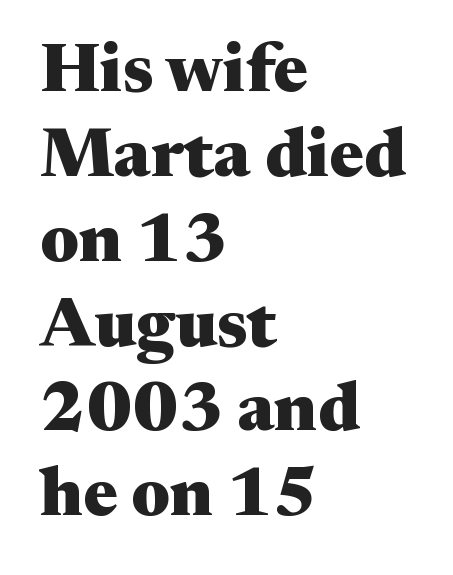
Q: Is the text bold? A: Yes.
Q: Is the text italic (slanted)? A: No, it is upright.
Q: Is the typeface a serif or a sans-serif typeface? A: Serif.
Q: Is the text underlined? A: No.
Q: How is the paragraph aligned? A: Left-aligned.
Q: Is the spacing between letters normal or unusually wide? A: Normal.
Q: Width (condensed, normal, or wide)? A: Wide.
Q: Stroke contrast? A: Medium.
Q: x-height? A: Medium.
Q: Monospaced? A: No.
